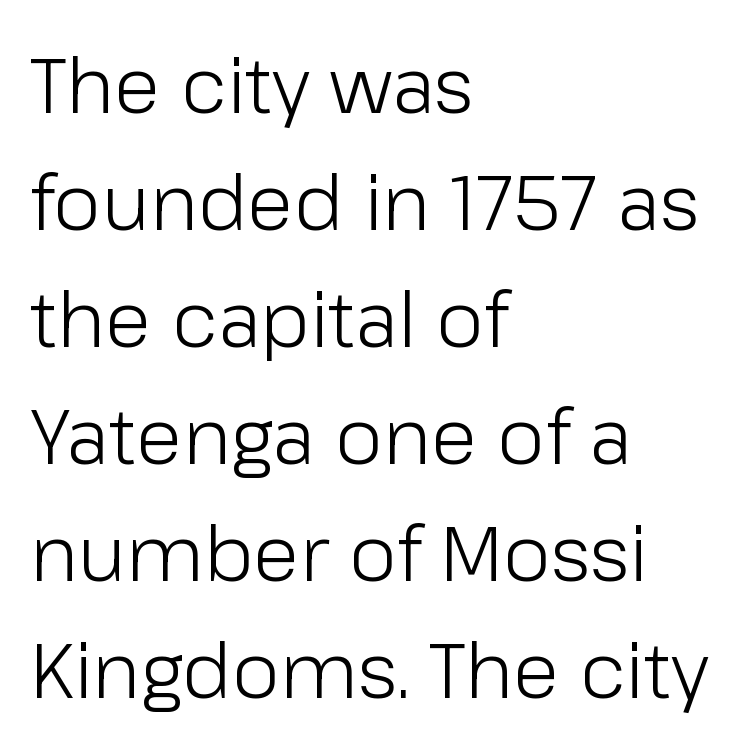
Is there any slant? The stems are plumb. Weight class: somewhere from thin through regular. These lines are rendered in a variable-pitch font. The tracking reads as untouched default to a designer's eye. The paragraph has a hard left edge and a soft right edge.
